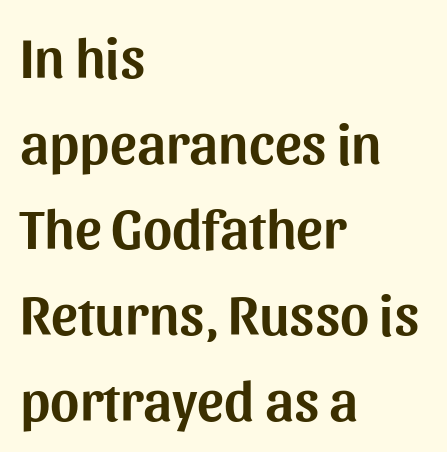
The image shows 56 px sans-serif type, upright; set left-aligned, normal line spacing (1.53x), normal letter spacing, not underlined; medium stroke contrast and a medium x-height.
